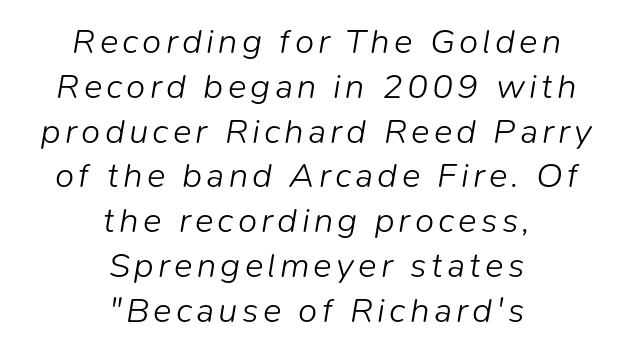
The image shows 35 px light type, italic (leaning right); set centered, normal line spacing (1.28x), not underlined; low stroke contrast and a medium x-height.
